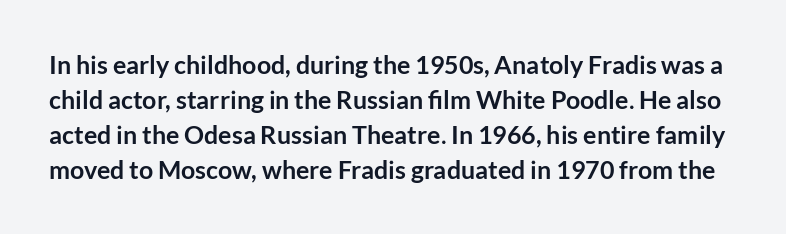
Q: Is the text bold? A: Yes.
Q: Is the text italic (slanted)? A: No, it is upright.
Q: Is the text underlined? A: No.
Q: Is the spacing between letters normal or unusually wide? A: Normal.
Q: Is the spacing between lines tight, normal or loose? A: Normal.
